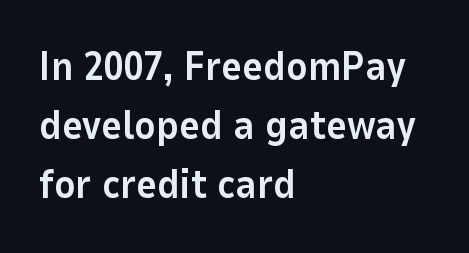
Q: Is the text bold? A: Yes.
Q: Is the text italic (slanted)? A: No, it is upright.
Q: Is the typeface a serif or a sans-serif typeface? A: Sans-serif.
Q: Is the text underlined? A: No.
Q: How is the paragraph aligned? A: Left-aligned.
Q: Is the spacing between letters normal or unusually wide? A: Normal.
Q: Is the spacing between lines tight, normal or loose? A: Normal.
Q: Width (condensed, normal, or wide)? A: Normal.
Q: Stroke contrast? A: Low.
Q: x-height? A: Medium.
Q: Monospaced? A: No.
